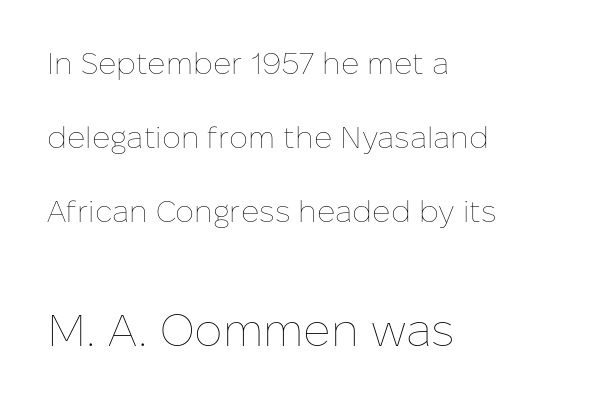
The passage shown is typed in a proportional face where columns would drift. This rendering features lettering with no underline. Short and long lines alike share a common starting point at left. Whoever set this made the second block the dominant, larger element. Compared with a typical body face, this is equally light or lighter still.
